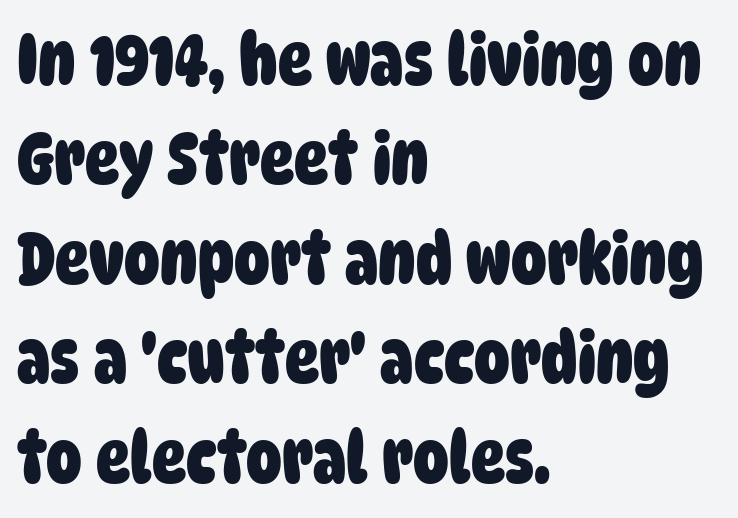
The image shows 71 px heavy, condensed sans-serif type; set left-aligned, normal line spacing (1.4x), normal letter spacing, not underlined; low stroke contrast and a large x-height.
